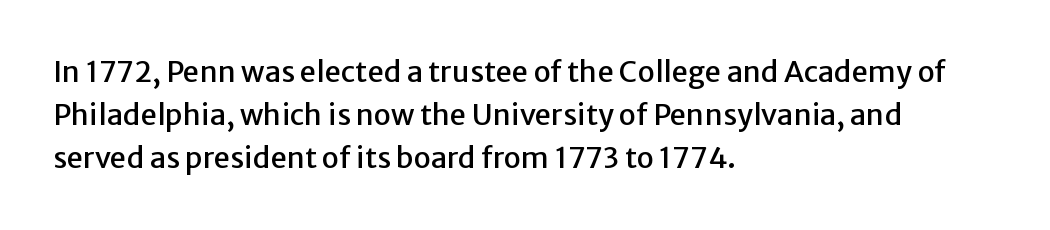
Q: Is the text italic (slanted)? A: No, it is upright.
Q: Is the typeface a serif or a sans-serif typeface? A: Sans-serif.
Q: Is the text underlined? A: No.
Q: How is the paragraph aligned? A: Left-aligned.
Q: Is the spacing between letters normal or unusually wide? A: Normal.
Q: Is the spacing between lines tight, normal or loose? A: Normal.
Q: Width (condensed, normal, or wide)? A: Normal.
Q: Stroke contrast? A: Low.
Q: x-height? A: Medium.
Q: Monospaced? A: No.
